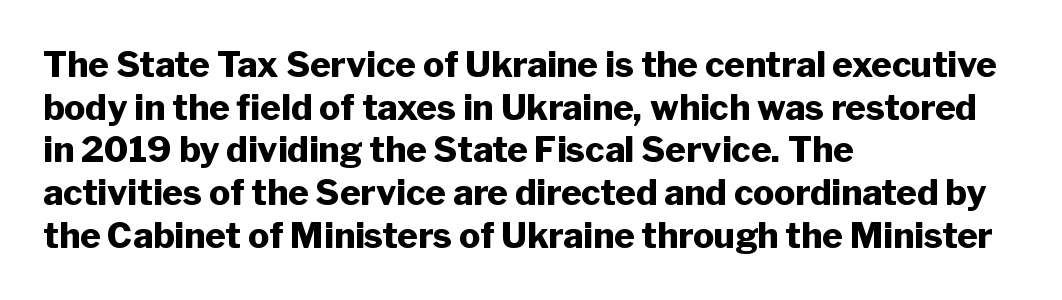
{"serif": "no", "italic": "no", "bold": "yes", "weight": "heavy", "width": "normal", "stroke_contrast": "low", "x_height": "medium", "monospaced": "no", "underline": "no", "align": "left", "line_spacing_ratio": 1.22, "letter_spacing": "normal", "letter_spacing_em": 0.0, "glyph_px": 35}
